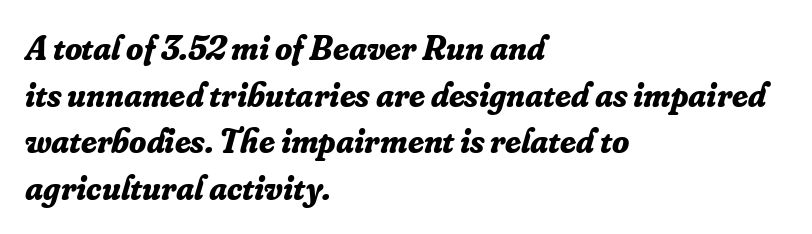
Q: Is the text bold? A: Yes.
Q: Is the text italic (slanted)? A: Yes, it leans right by about 16 degrees.
Q: Is the typeface a serif or a sans-serif typeface? A: Serif.
Q: Is the text underlined? A: No.
Q: How is the paragraph aligned? A: Left-aligned.
Q: Is the spacing between letters normal or unusually wide? A: Normal.
Q: Is the spacing between lines tight, normal or loose? A: Normal.
Q: Width (condensed, normal, or wide)? A: Normal.
Q: Stroke contrast? A: Low.
Q: x-height? A: Small.
Q: Monospaced? A: No.
